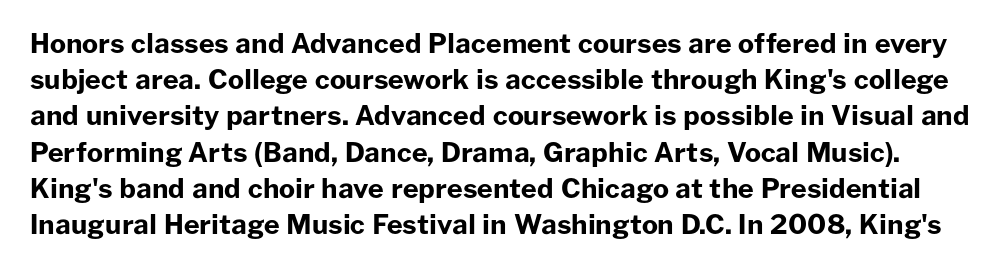
Q: Is the text bold? A: Yes.
Q: Is the text italic (slanted)? A: No, it is upright.
Q: Is the text underlined? A: No.
Q: Is the spacing between letters normal or unusually wide? A: Normal.
Q: Is the spacing between lines tight, normal or loose? A: Normal.
